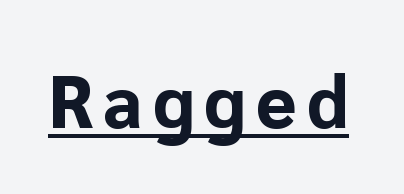
The type sits square on the baseline with zero lean. On the weight axis this lands at bold, roughly 700. A sans-serif font was chosen for this passage. Looks like regular typesetting: each glyph gets only the width it needs. The face used here appears with an underline applied.
